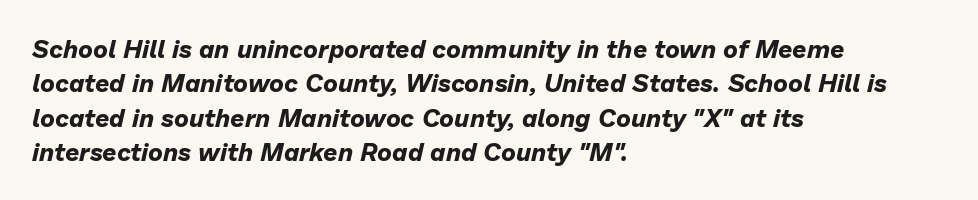
The rendering uses a moderate line-height, typical for paragraphs. In terms of posture, this sample is oblique. The zone under the glyphs is completely vacant. The passage is arranged the way most books set body copy — flush left. Heavy, bold letterforms.
